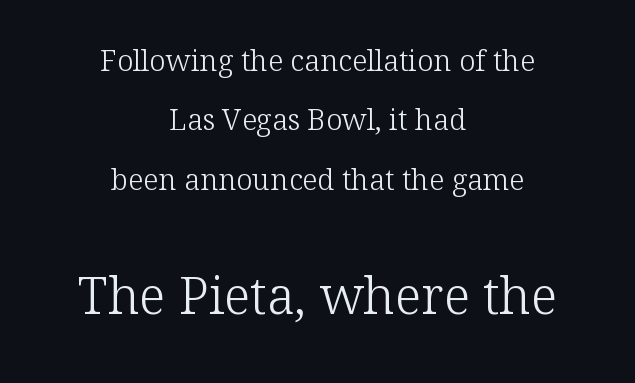
The image shows 51 px light serif type, upright; set centered, loose line spacing (2.05x), normal letter spacing, not underlined; the second (bottom) block is 1.76x larger; low stroke contrast and a medium x-height.
